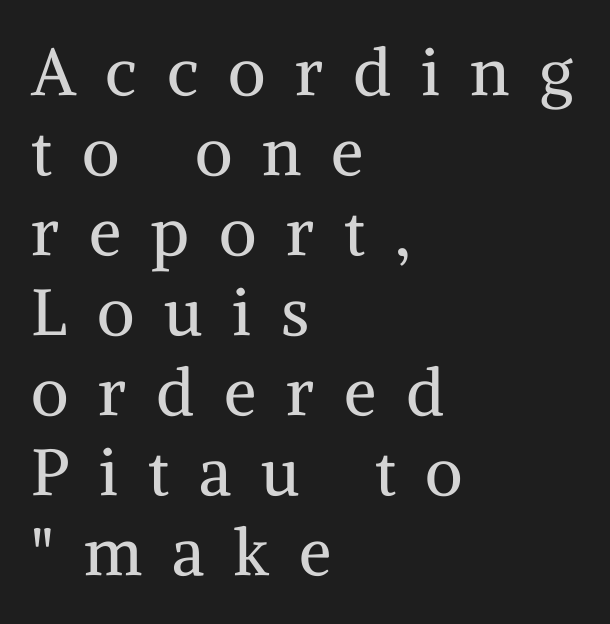
Q: Is the text bold? A: No.
Q: Is the text italic (slanted)? A: No, it is upright.
Q: Is the typeface a serif or a sans-serif typeface? A: Serif.
Q: Is the text underlined? A: No.
Q: How is the paragraph aligned? A: Left-aligned.
Q: Is the spacing between letters normal or unusually wide? A: Unusually wide.
Q: Width (condensed, normal, or wide)? A: Normal.
Q: Stroke contrast? A: Medium.
Q: x-height? A: Medium.
Q: Monospaced? A: No.
